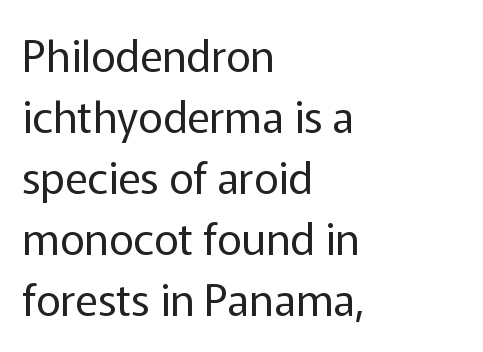
{"serif": "no", "italic": "no", "bold": "no", "weight": "regular", "width": "normal", "stroke_contrast": "low", "x_height": "medium", "monospaced": "no", "underline": "no", "align": "left", "line_spacing": "normal", "line_spacing_ratio": 1.42, "letter_spacing": "normal", "letter_spacing_em": 0.0, "glyph_px": 43}
